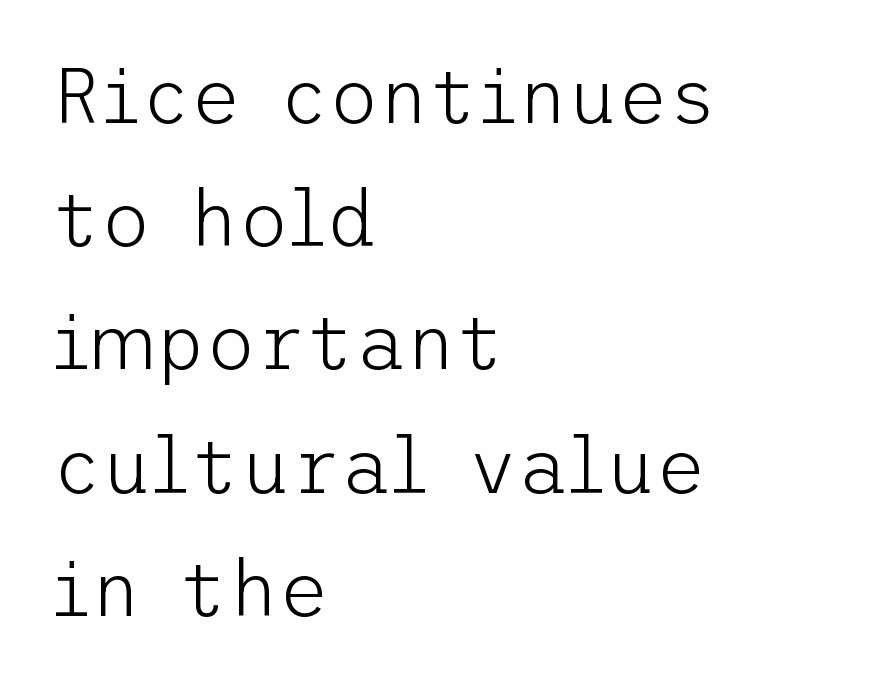
The image shows 77 px light sans-serif type, upright; set left-aligned, normal line spacing (1.6x), normal letter spacing, not underlined; low stroke contrast and a medium x-height.
